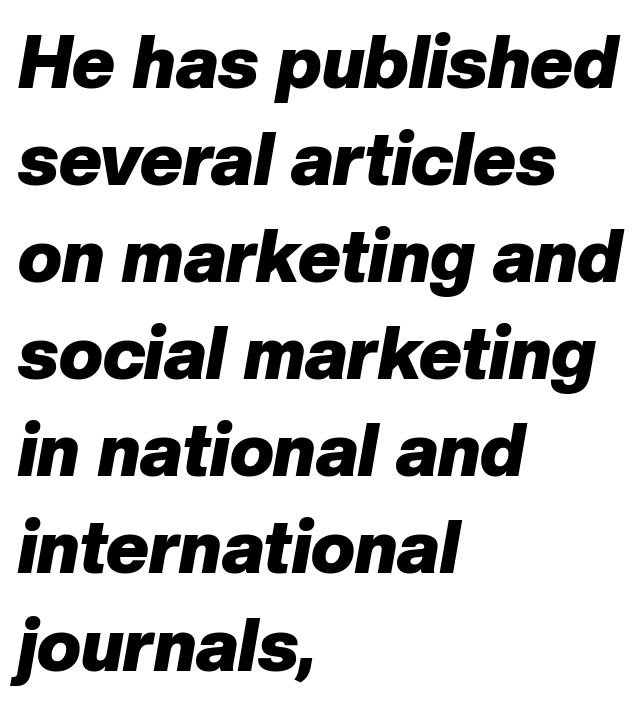
Honestly, there is no underline to notice here at all. These lines carry a lot of weight — the face is fully bold. The font's italic variant was chosen for this text. In CSS terms this would be text-align: left. Does the leading feel generous? No, just average. The letters advance in unequal steps, a hallmark of proportional type.
